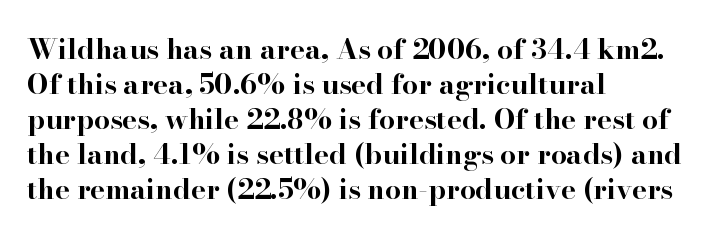
Q: Is the text bold? A: Yes.
Q: Is the text italic (slanted)? A: No, it is upright.
Q: Is the typeface a serif or a sans-serif typeface? A: Serif.
Q: Is the text underlined? A: No.
Q: How is the paragraph aligned? A: Left-aligned.
Q: Is the spacing between letters normal or unusually wide? A: Normal.
Q: Is the spacing between lines tight, normal or loose? A: Normal.
Q: Width (condensed, normal, or wide)? A: Wide.
Q: Stroke contrast? A: High.
Q: x-height? A: Small.
Q: Monospaced? A: No.
